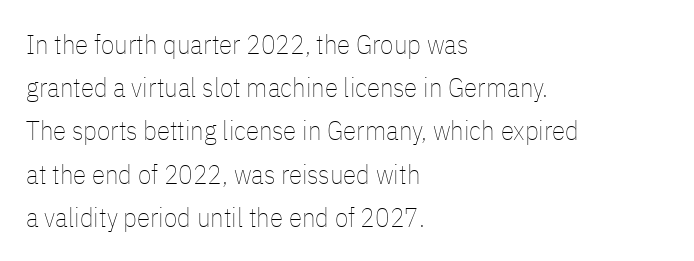
{"italic": "no", "bold": "no", "underline": "no", "align": "left", "line_spacing": "normal", "line_spacing_ratio": 1.6, "letter_spacing": "normal", "letter_spacing_em": 0.0, "glyph_px": 27}
